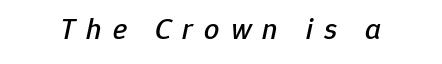
Q: Is the text italic (slanted)? A: Yes, it leans right by about 12 degrees.
Q: Is the text underlined? A: No.
Q: Is the spacing between letters normal or unusually wide? A: Unusually wide.
Q: Width (condensed, normal, or wide)? A: Normal.
Q: Stroke contrast? A: Low.
Q: x-height? A: Medium.
Q: Monospaced? A: No.
